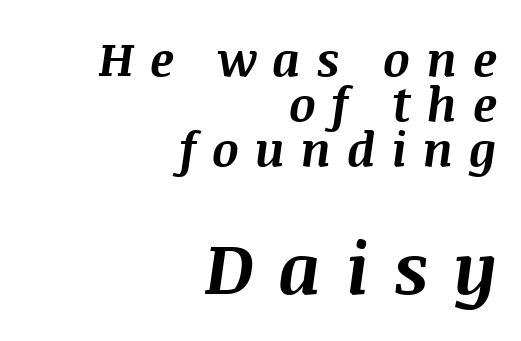
{"italic": "yes", "lean": "right", "slant_degrees": 8, "bold": "yes", "weight": "bold", "width": "normal", "stroke_contrast": "medium", "x_height": "large", "monospaced": "no", "underline": "no", "align": "right", "line_spacing": "tight", "line_spacing_ratio": 0.96, "letter_spacing": "wide", "letter_spacing_em": 0.33, "larger_block": "second", "size_ratio": 1.51, "glyph_px": 71}
